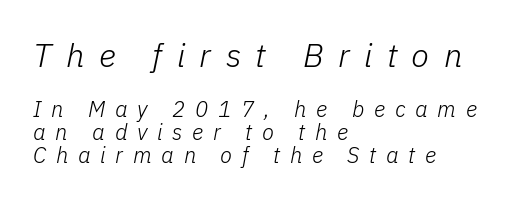
Successive baselines arrive quickly, one right under another. The gaps between neighbouring characters are conspicuously large. The face used here is proportionally spaced, like ordinary book or web type. If you drew a ruler down the left edge, every line would touch it. Glance below the letters and you will spot only blank space.
